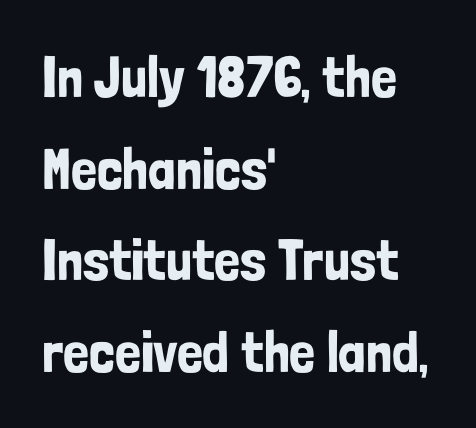
{"serif": "no", "italic": "no", "width": "condensed", "stroke_contrast": "low", "x_height": "medium", "monospaced": "no", "underline": "no", "align": "left", "line_spacing": "normal", "line_spacing_ratio": 1.58, "letter_spacing": "normal", "letter_spacing_em": 0.0, "glyph_px": 58}
